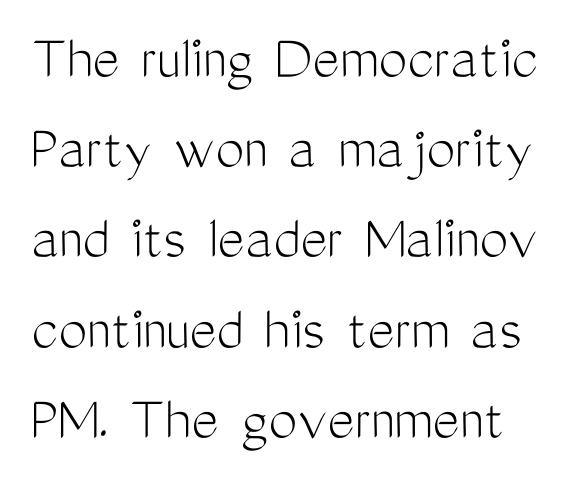
Looks like regular typesetting: each glyph gets only the width it needs. A sans-serif font was chosen for this passage. Heft: none added — not bold. The block of text has a typical density, with ordinary space between rows.
